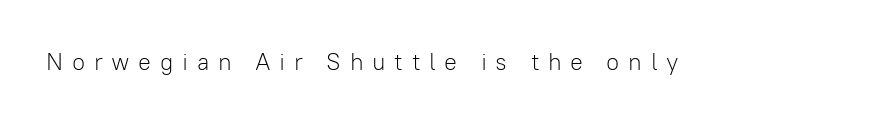
The image shows 24 px text type, upright; set unusually wide letter spacing (+0.36 em), not underlined.
